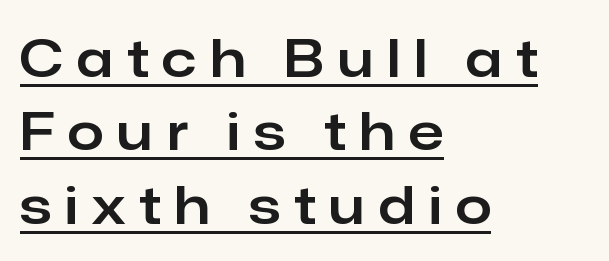
{"serif": "no", "italic": "no", "width": "normal", "stroke_contrast": "low", "x_height": "medium", "monospaced": "no", "underline": "yes", "align": "left", "line_spacing": "normal", "line_spacing_ratio": 1.41, "letter_spacing": "wide", "letter_spacing_em": 0.27, "glyph_px": 52}
